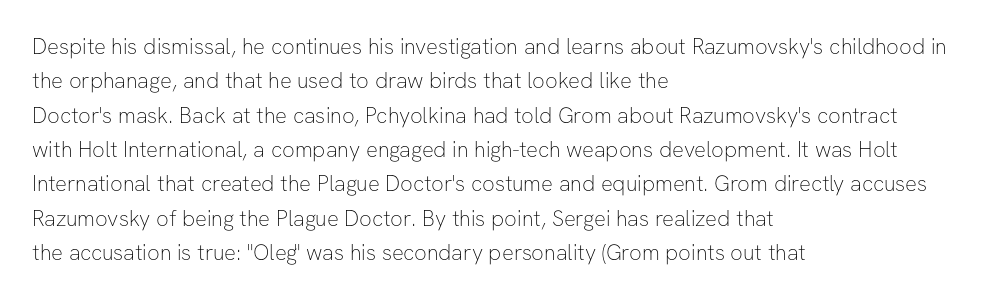
Q: Is the text bold? A: No.
Q: Is the text italic (slanted)? A: No, it is upright.
Q: Is the text underlined? A: No.
Q: How is the paragraph aligned? A: Left-aligned.
Q: Is the spacing between letters normal or unusually wide? A: Normal.
Q: Is the spacing between lines tight, normal or loose? A: Normal.
